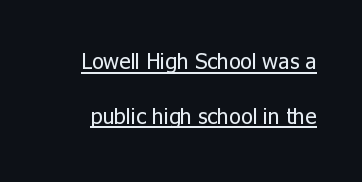
The letters sit at their default tracking, neither squeezed nor spread. The axis of the letterforms is exactly vertical. The lines are spread far apart with generous leading. Unbolded letterforms with no extra heft. The rendering uses the underline text-decoration.
